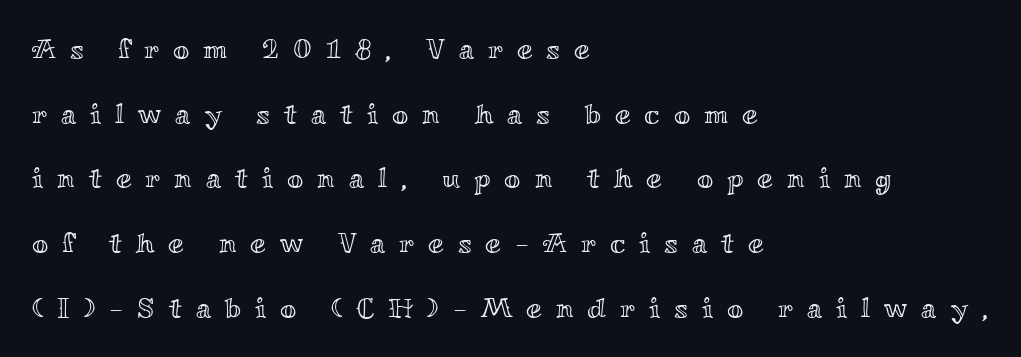
{"italic": "no", "width": "wide", "x_height": "small", "monospaced": "no", "underline": "no", "align": "left", "line_spacing": "loose", "line_spacing_ratio": 2.31, "letter_spacing": "wide", "letter_spacing_em": 0.5, "glyph_px": 28}
